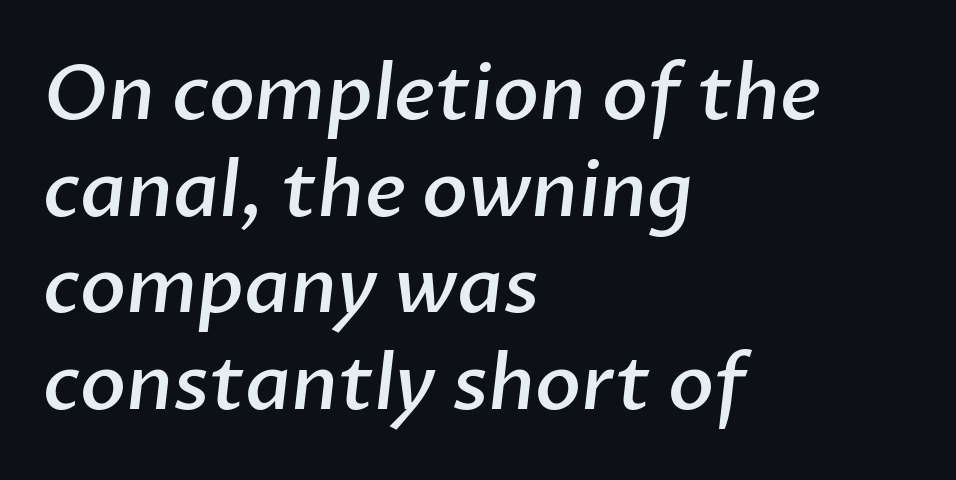
A typesetter would label this face a sans. These lines are rendered in a variable-pitch font. Descenders hang freely into open space. Line starts are locked; line ends wander.
